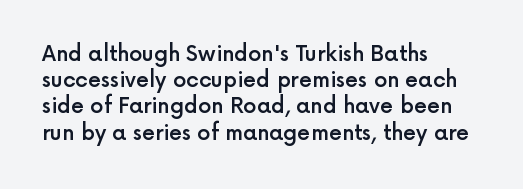
Just letters on the line, the space beneath them empty. Evenly set lines give the paragraph a standard silhouette. Compared with a centered layout, this one pins lines to the left instead. Letter spacing: default.
